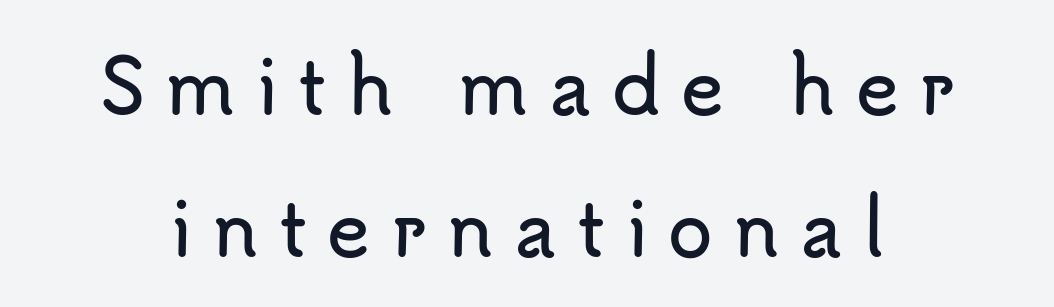
The image shows 73 px sans-serif type, upright; set loose line spacing (1.94x), unusually wide letter spacing (+0.28 em), not underlined; low stroke contrast and a small x-height.
